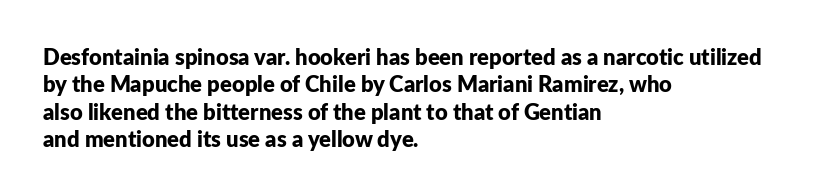
The image shows 22 px bold type, upright; set left-aligned, normal line spacing (1.25x), normal letter spacing, not underlined.
